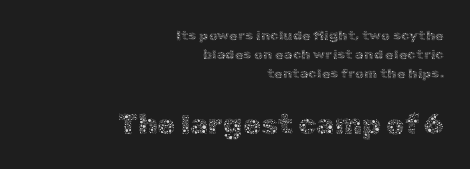
The image shows 29 px thin type, upright; set right-aligned, normal line spacing (1.36x), normal letter spacing, not underlined; the second (bottom) block is 2.07x larger; a medium x-height.
